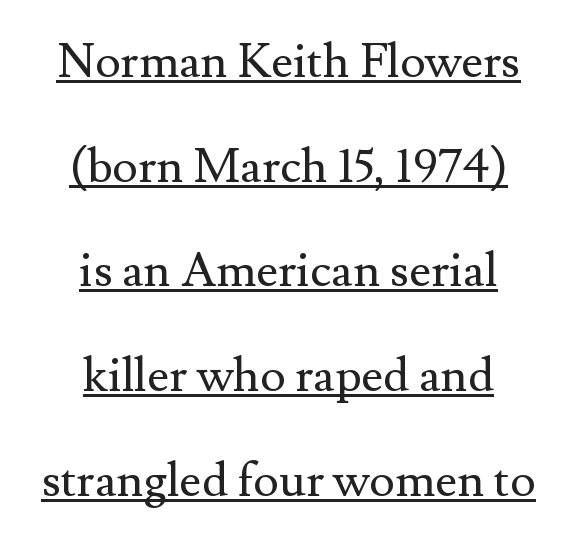
This sample has the flowing, uneven cadence of proportional lettering. Is this a heavy cut? Hardly; it is regular or lighter. Centered paragraph, ragged on both sides. Old-style or modern, the face here clearly has serifs.
